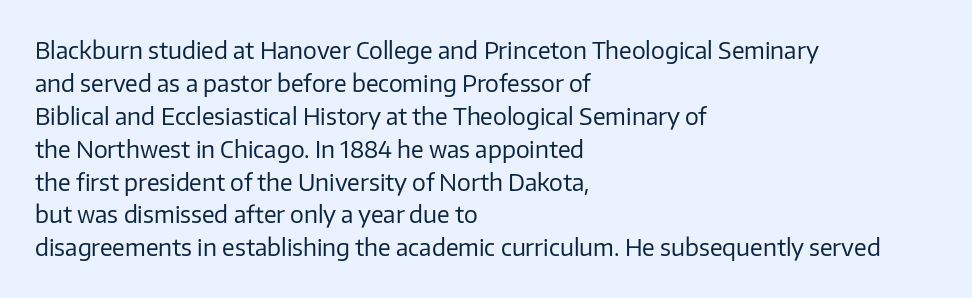
The image shows 23 px text type, upright; set left-aligned, normal line spacing (1.43x), normal letter spacing, not underlined.
